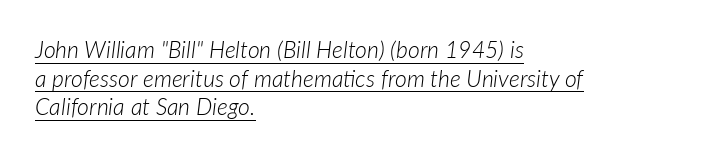
{"italic": "yes", "lean": "right", "slant_degrees": 7, "bold": "no", "underline": "yes", "align": "left", "line_spacing_ratio": 1.24, "letter_spacing": "normal", "letter_spacing_em": 0.0, "glyph_px": 23}
